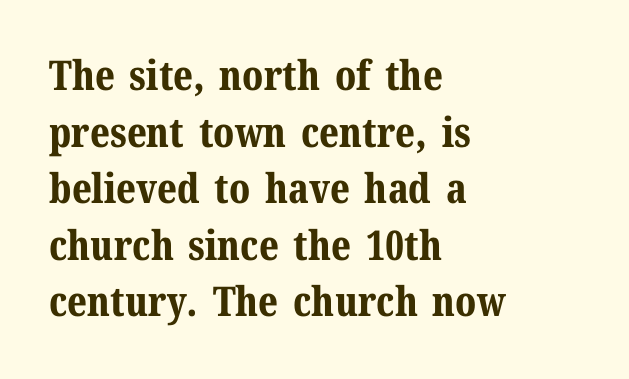
Q: Is the text bold? A: Yes.
Q: Is the text italic (slanted)? A: No, it is upright.
Q: Is the typeface a serif or a sans-serif typeface? A: Serif.
Q: Is the text underlined? A: No.
Q: How is the paragraph aligned? A: Left-aligned.
Q: Is the spacing between letters normal or unusually wide? A: Normal.
Q: Is the spacing between lines tight, normal or loose? A: Normal.
Q: Width (condensed, normal, or wide)? A: Normal.
Q: Stroke contrast? A: Medium.
Q: x-height? A: Medium.
Q: Monospaced? A: No.
